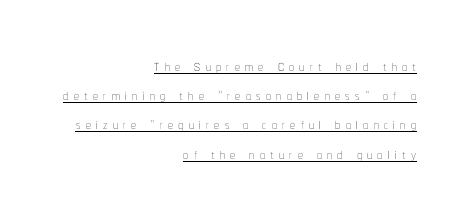
Is there much room between lines? A standard amount, neither cramped nor airy. The type is letterspaced generously, with wide tracking. Stems here are at most as thick as an everyday book face. Upright lettering throughout.
